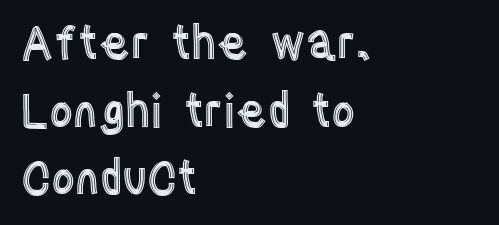
{"italic": "no", "width": "condensed", "x_height": "large", "monospaced": "no", "underline": "no", "align": "left", "line_spacing": "normal", "line_spacing_ratio": 1.47, "letter_spacing": "normal", "letter_spacing_em": 0.0, "glyph_px": 46}
